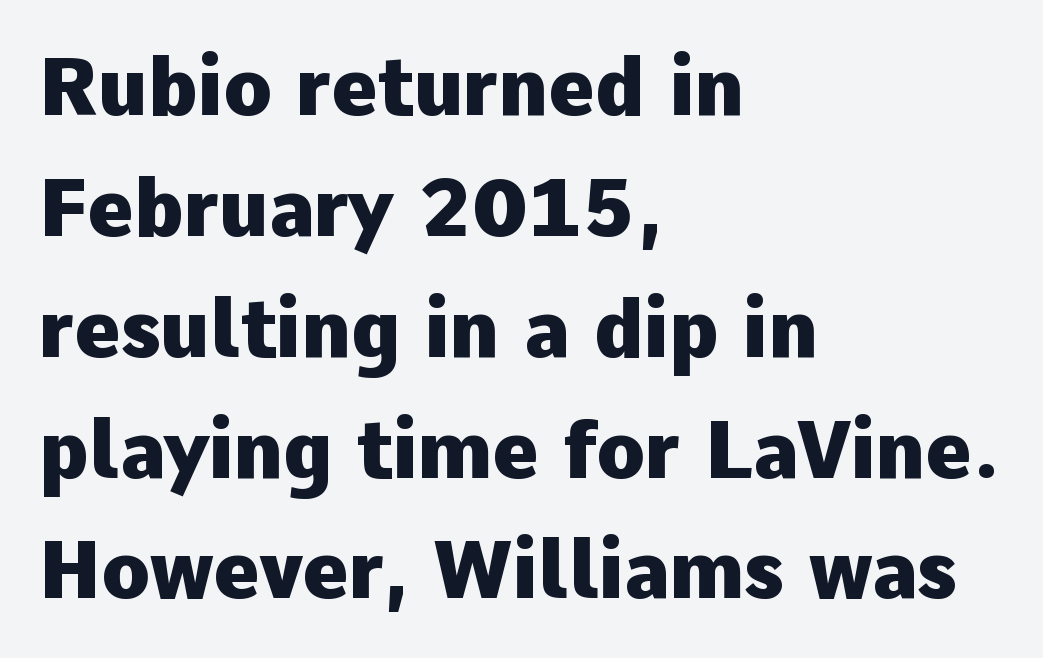
The image shows 79 px heavy sans-serif type, upright; set left-aligned, normal line spacing (1.53x), normal letter spacing, not underlined; low stroke contrast and a medium x-height.
